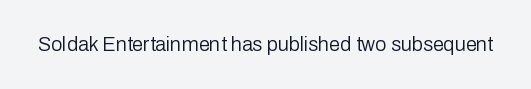
The image shows 20 px text type, upright; set normal letter spacing, not underlined.
